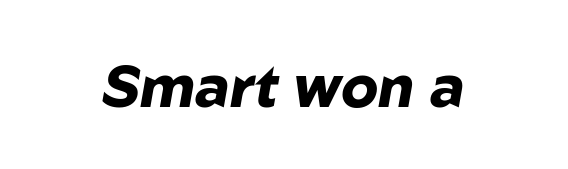
The image shows 58 px heavy type, italic (leaning right); set normal letter spacing, not underlined; low stroke contrast and a medium x-height.
